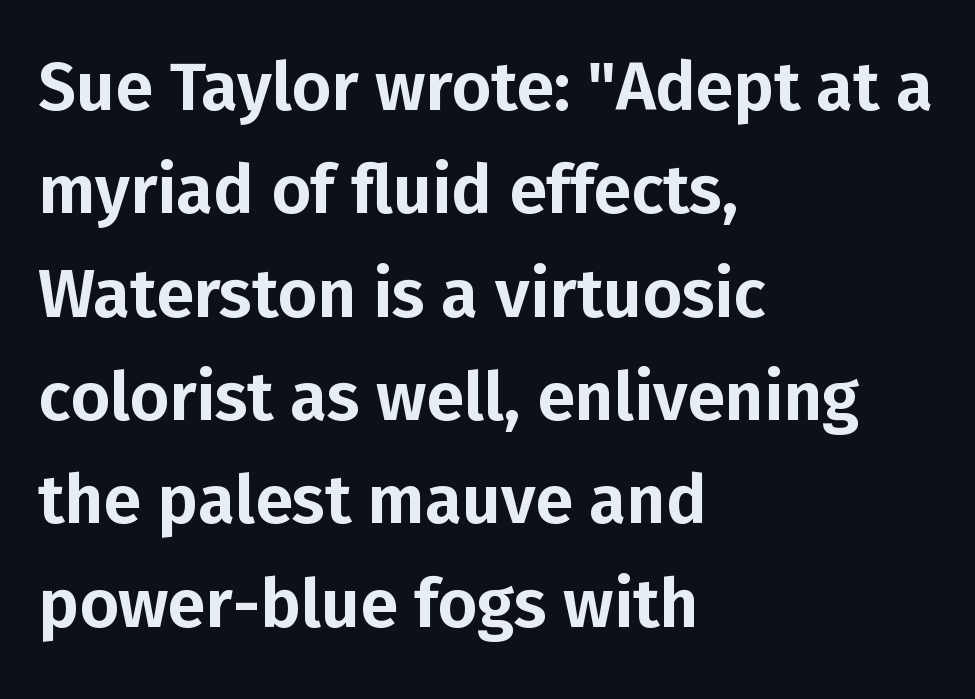
Classification — sans serif. A typesetter would call this leading conventional body-copy spacing. Horizontal alignment here is leftward, the default for most running prose. The passage shown is not underscored anywhere. How are the letters spaced? Ordinarily, with no added tracking.
